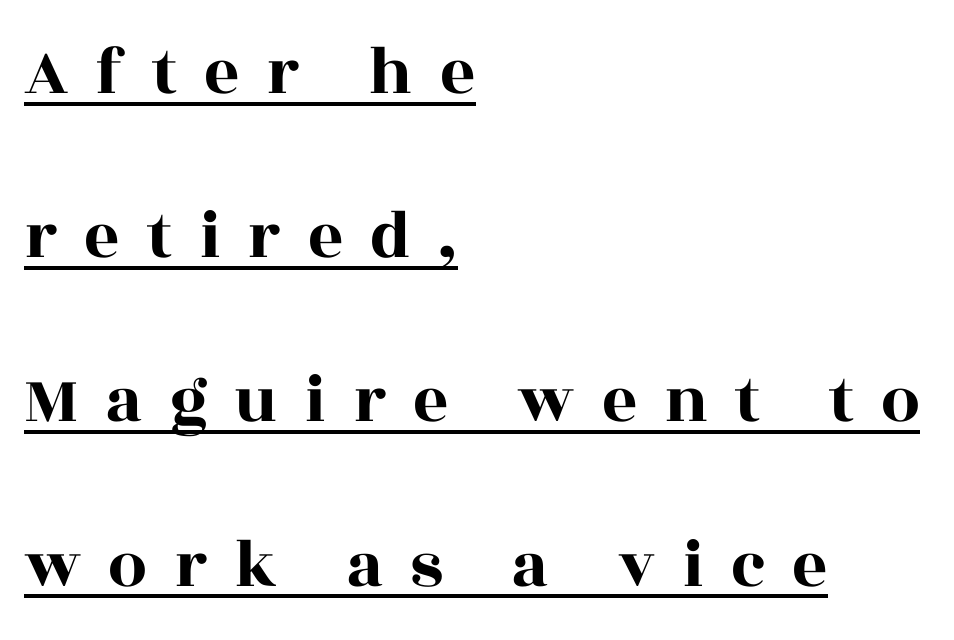
The image shows 69 px wide serif type, upright; set left-aligned, loose line spacing (2.38x), unusually wide letter spacing (+0.39 em), underlined; a large x-height.
